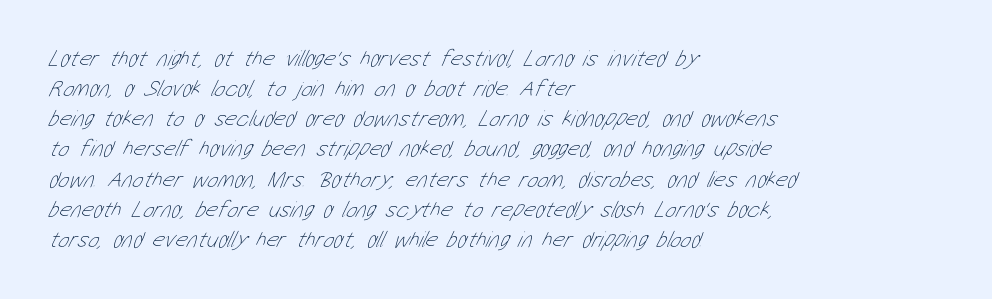
The image shows 23 px text type; set left-aligned, normal line spacing (1.31x), normal letter spacing, not underlined.
